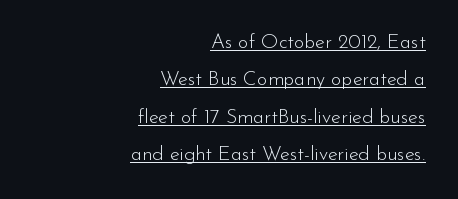
Does the lettering tilt? It doesn't — this is upright. Caption: multi-line text, flush right, ragged left. The face looks like a standard text weight, possibly lighter. Glyph-to-glyph distance matches everyday printed text. Like a heading marked for emphasis, these lines bear an underscore.
